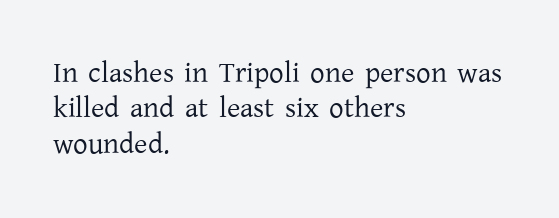
Q: Is the text bold? A: No.
Q: Is the text italic (slanted)? A: No, it is upright.
Q: Is the typeface a serif or a sans-serif typeface? A: Serif.
Q: Is the text underlined? A: No.
Q: How is the paragraph aligned? A: Left-aligned.
Q: Is the spacing between letters normal or unusually wide? A: Normal.
Q: Width (condensed, normal, or wide)? A: Normal.
Q: Stroke contrast? A: Low.
Q: x-height? A: Medium.
Q: Monospaced? A: No.
